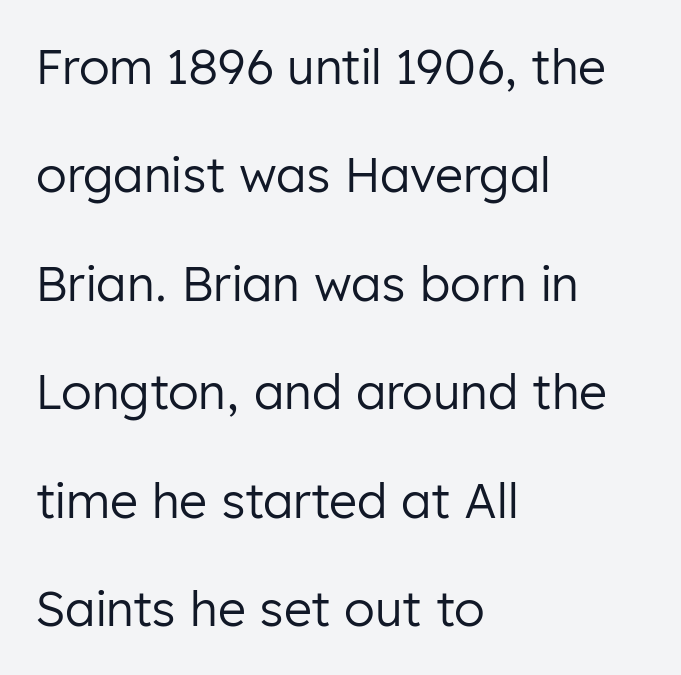
{"serif": "no", "italic": "no", "bold": "no", "weight": "regular", "width": "normal", "stroke_contrast": "low", "x_height": "medium", "monospaced": "no", "underline": "no", "align": "left", "line_spacing": "loose", "line_spacing_ratio": 2.26, "letter_spacing": "normal", "letter_spacing_em": 0.0, "glyph_px": 48}
